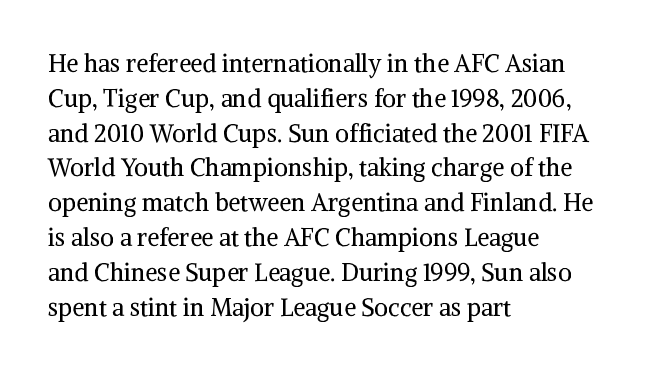
Summary of weight: not heavy and not bold. The passage shown stacks its lines at a standard gap. Upright lettering throughout. Tracking value appears to be zero — textbook default spacing.
